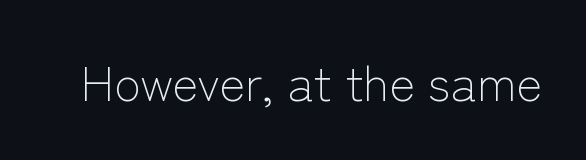
Q: Is the text bold? A: No.
Q: Is the text italic (slanted)? A: No, it is upright.
Q: Is the typeface a serif or a sans-serif typeface? A: Sans-serif.
Q: Is the text underlined? A: No.
Q: Is the spacing between letters normal or unusually wide? A: Normal.
Q: Width (condensed, normal, or wide)? A: Normal.
Q: Stroke contrast? A: Low.
Q: x-height? A: Medium.
Q: Monospaced? A: No.
